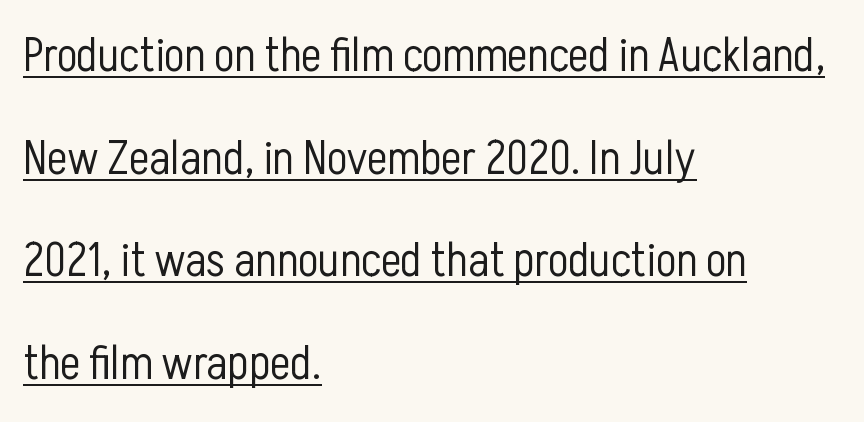
{"serif": "no", "italic": "no", "bold": "no", "weight": "light", "width": "condensed", "stroke_contrast": "low", "x_height": "medium", "monospaced": "no", "underline": "yes", "align": "left", "line_spacing": "loose", "line_spacing_ratio": 2.14, "letter_spacing": "normal", "letter_spacing_em": 0.0, "glyph_px": 48}
